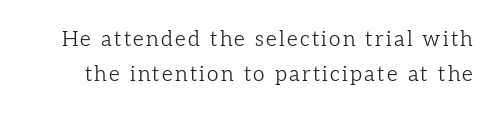
No heavy texture on the line: the type isn't bold. The typography opts for an upright posture over an oblique one. The line-height multiplier appears to be the usual default. Rule under the text: the space is simply empty.
